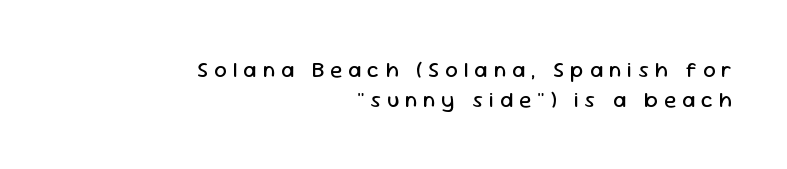
The vertical gap from one line to the next is medium. Is this a heavy cut? Hardly; it is regular or lighter. You could only call the tracking loose — the letters float apart. Does the lettering tilt? It doesn't — this is upright. Words float on clear page, feet unadorned.
